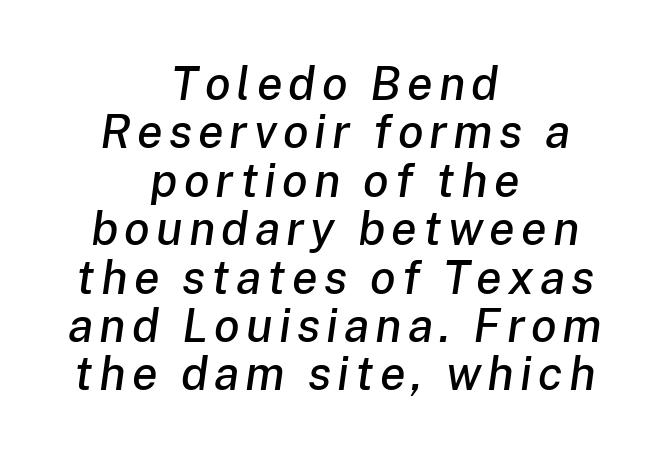
The image shows 47 px text type, italic (leaning right); set centered, tight line spacing (1.03x), not underlined; low stroke contrast and a medium x-height.
